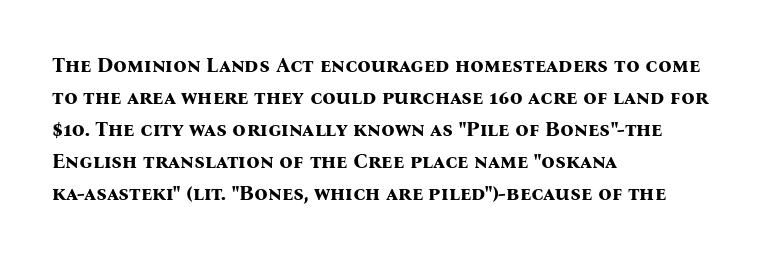
The type sits square on the baseline with zero lean. Summary of weight: heavy, a full bold. Interline gaps are of average width in this sample. The type is set solid horizontally, with unmodified tracking. Underline: absent.
